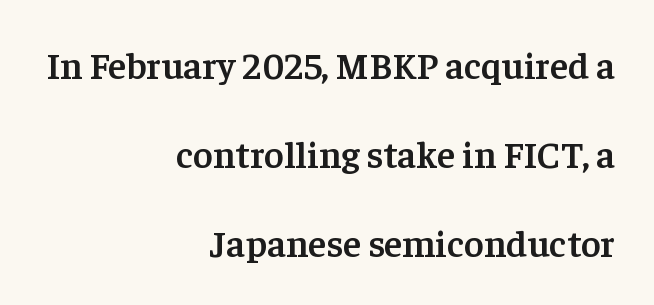
{"serif": "yes", "italic": "no", "bold": "semi", "weight": "semibold", "width": "normal", "stroke_contrast": "low", "x_height": "medium", "monospaced": "no", "underline": "no", "align": "right", "line_spacing": "loose", "line_spacing_ratio": 2.34, "letter_spacing": "normal", "letter_spacing_em": 0.0, "glyph_px": 38}
